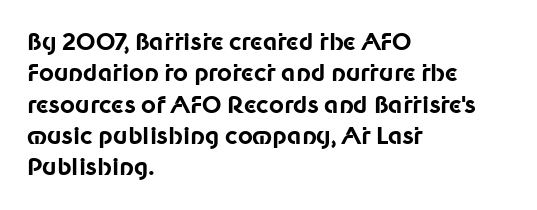
Q: Is the text bold? A: Yes.
Q: Is the text italic (slanted)? A: No, it is upright.
Q: Is the text underlined? A: No.
Q: How is the paragraph aligned? A: Left-aligned.
Q: Is the spacing between letters normal or unusually wide? A: Normal.
Q: Is the spacing between lines tight, normal or loose? A: Normal.
